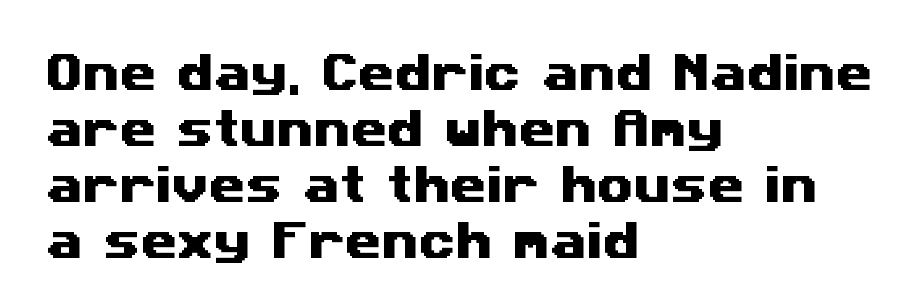
The image shows 42 px wide sans-serif type; set left-aligned, normal line spacing (1.33x), normal letter spacing, not underlined; medium stroke contrast and a medium x-height.
